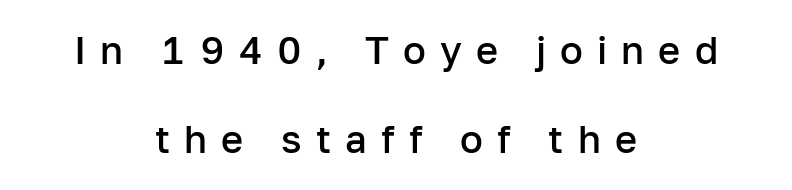
Descender tails drop into unmarked territory. Look at the bottom of the vertical strokes: they stop flat, with no serifs. Posture: upright roman. Weight check: semibold — heavier than regular, not quite bold. These lines have a slow, spaced-out rhythm from letter to letter.
